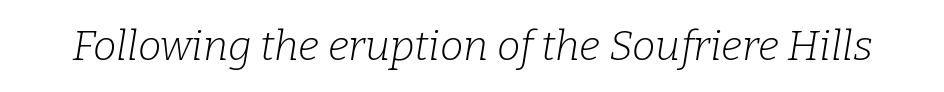
Are there feet on the stems? There are — it's a serif. The letters look calm and open, with moderate or lighter stems. The rendering uses natural spacing where letterforms have individual widths. This is oblique type, the kind used for emphasis or titles.
